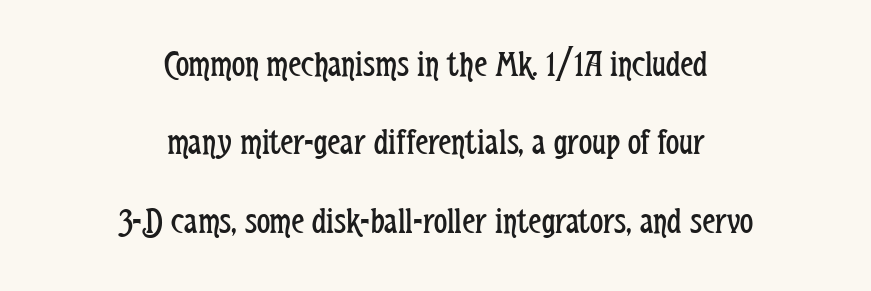
Q: Is the text bold? A: No.
Q: Is the text italic (slanted)? A: No, it is upright.
Q: Is the typeface a serif or a sans-serif typeface? A: Sans-serif.
Q: Is the text underlined? A: No.
Q: How is the paragraph aligned? A: Centered.
Q: Is the spacing between letters normal or unusually wide? A: Normal.
Q: Is the spacing between lines tight, normal or loose? A: Loose.
Q: Width (condensed, normal, or wide)? A: Condensed.
Q: Stroke contrast? A: Low.
Q: x-height? A: Medium.
Q: Monospaced? A: No.
